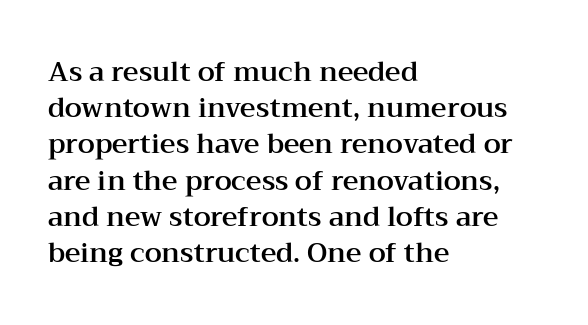
{"italic": "no", "underline": "no", "align": "left", "line_spacing": "normal", "line_spacing_ratio": 1.34, "letter_spacing": "normal", "letter_spacing_em": 0.0, "glyph_px": 27}
